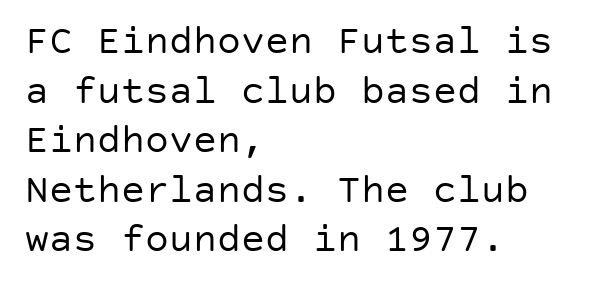
Q: Is the text bold? A: No.
Q: Is the text italic (slanted)? A: No, it is upright.
Q: Is the typeface a serif or a sans-serif typeface? A: Sans-serif.
Q: Is the text underlined? A: No.
Q: How is the paragraph aligned? A: Left-aligned.
Q: Is the spacing between letters normal or unusually wide? A: Normal.
Q: Width (condensed, normal, or wide)? A: Normal.
Q: Stroke contrast? A: Low.
Q: x-height? A: Large.
